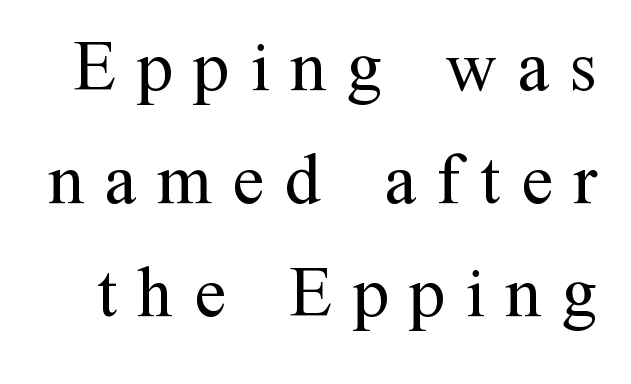
The image shows 71 px regular-weight serif type, upright; set normal line spacing (1.59x), unusually wide letter spacing (+0.29 em), not underlined; medium stroke contrast and a medium x-height.
